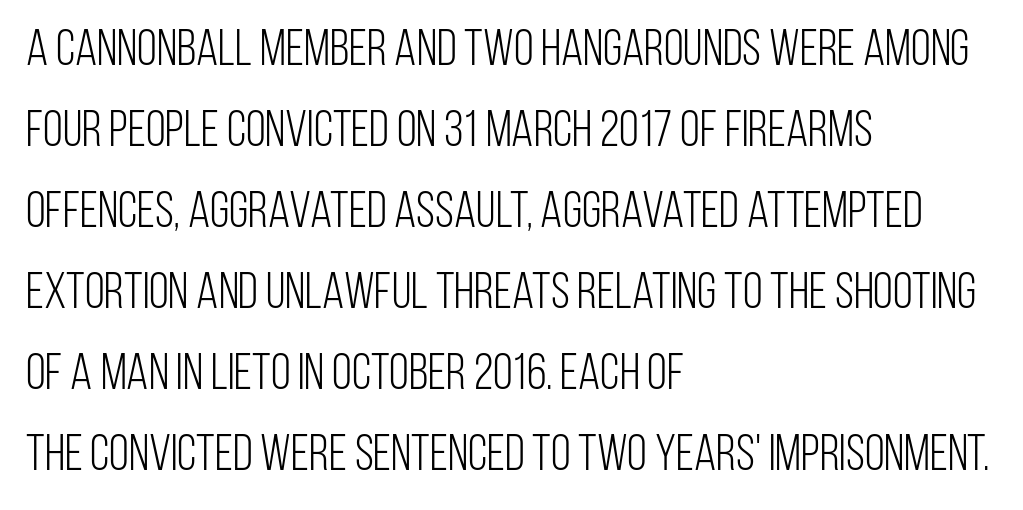
A typesetter would call this proportional, since set widths differ per character. Caption: multi-line text, flush left, ragged right. Ordinary non-slanted type is in use. The vertical gap from one line to the next is medium.
